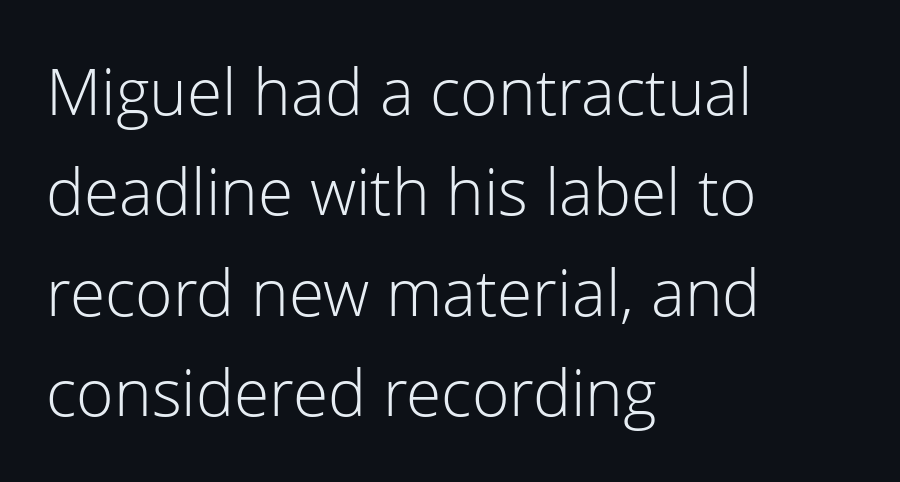
The passage is arranged the way most books set body copy — flush left. Counters stay open thanks to moderate or lighter strokes. A typesetter would call this leading conventional body-copy spacing. The rendering uses natural spacing where letterforms have individual widths. Regarding serifs, this sample does without them. No extra tracking has been applied to these lines.
